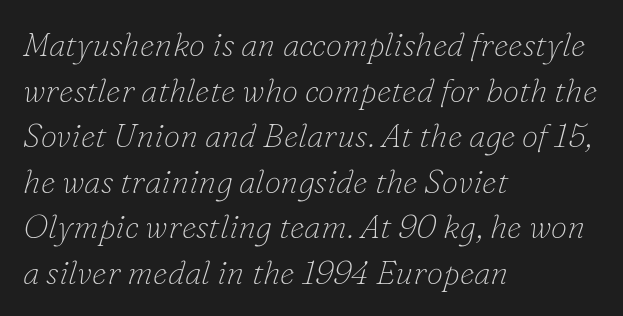
The image shows 33 px thin serif type, italic (leaning right); set left-aligned, normal line spacing (1.38x), normal letter spacing, not underlined; low stroke contrast and a small x-height.
